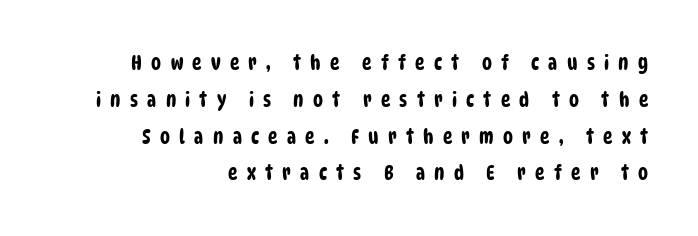
The image shows 20 px text type; set right-aligned, line spacing 1.84x, unusually wide letter spacing (+0.46 em), not underlined.
